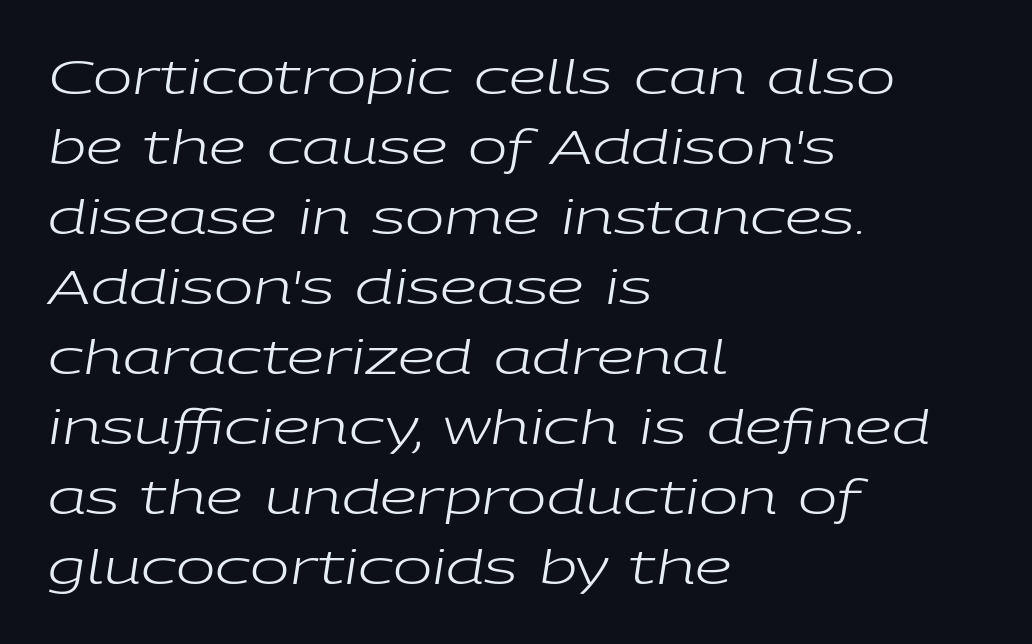
The image shows 47 px regular-weight, wide type, italic (leaning right); set left-aligned, normal line spacing (1.49x), normal letter spacing, not underlined; low stroke contrast and a medium x-height.
